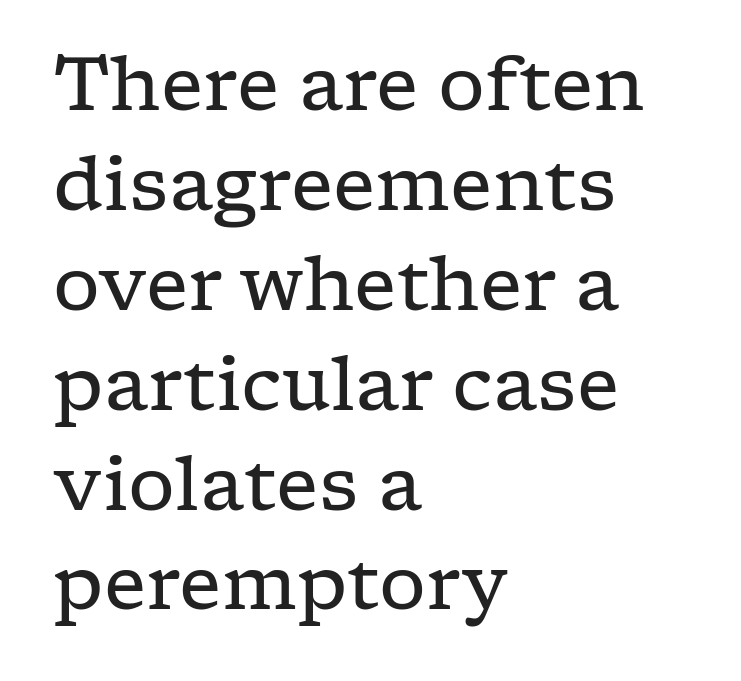
Q: Is the text bold? A: No.
Q: Is the text italic (slanted)? A: No, it is upright.
Q: Is the typeface a serif or a sans-serif typeface? A: Serif.
Q: Is the text underlined? A: No.
Q: How is the paragraph aligned? A: Left-aligned.
Q: Is the spacing between letters normal or unusually wide? A: Normal.
Q: Is the spacing between lines tight, normal or loose? A: Normal.
Q: Width (condensed, normal, or wide)? A: Wide.
Q: Stroke contrast? A: Low.
Q: x-height? A: Medium.
Q: Monospaced? A: No.
